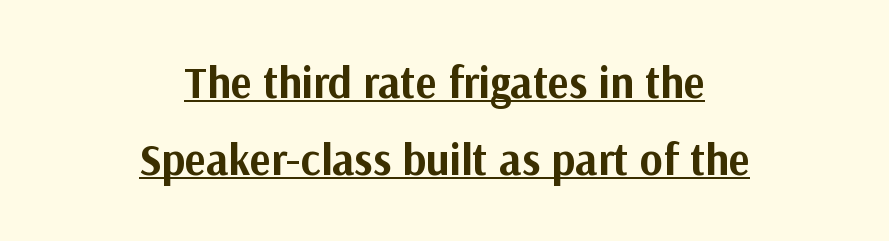
The image shows 44 px bold sans-serif type, upright; set centered, line spacing 1.74x, normal letter spacing, underlined; medium stroke contrast and a medium x-height.
